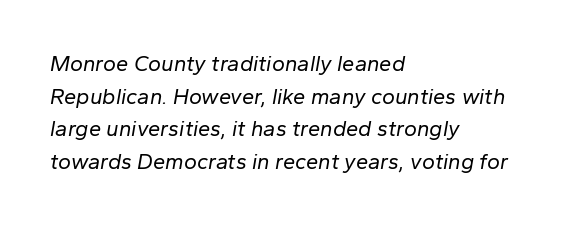
The image shows 22 px text type, italic (leaning right); set left-aligned, normal line spacing (1.48x), normal letter spacing, not underlined.
